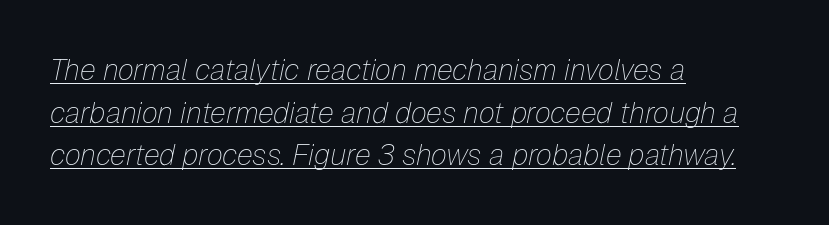
{"italic": "yes", "lean": "right", "slant_degrees": 12, "bold": "no", "weight": "thin", "width": "normal", "stroke_contrast": "low", "x_height": "medium", "monospaced": "no", "underline": "yes", "align": "left", "line_spacing": "normal", "line_spacing_ratio": 1.47, "letter_spacing": "normal", "letter_spacing_em": 0.0, "glyph_px": 29}
